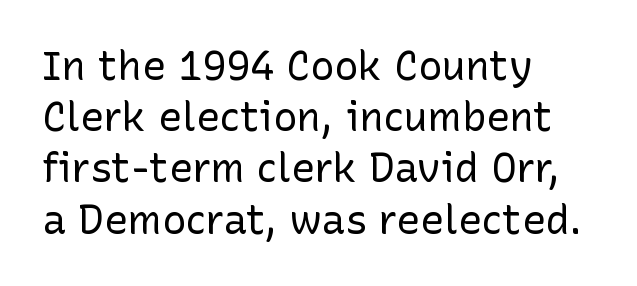
Q: Is the text bold? A: No.
Q: Is the text italic (slanted)? A: No, it is upright.
Q: Is the typeface a serif or a sans-serif typeface? A: Sans-serif.
Q: Is the text underlined? A: No.
Q: How is the paragraph aligned? A: Left-aligned.
Q: Is the spacing between letters normal or unusually wide? A: Normal.
Q: Is the spacing between lines tight, normal or loose? A: Normal.
Q: Width (condensed, normal, or wide)? A: Normal.
Q: Stroke contrast? A: Low.
Q: x-height? A: Medium.
Q: Monospaced? A: No.
